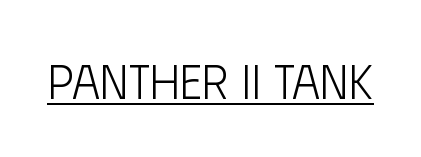
The image shows 49 px light, condensed sans-serif type, upright; set normal letter spacing, underlined; low stroke contrast and a large x-height.
